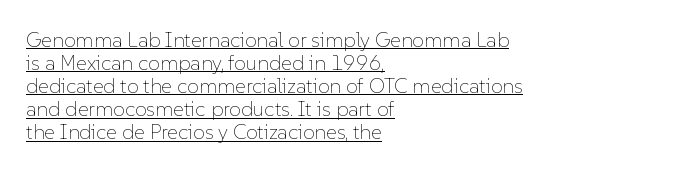
Unlike italic type, these characters show no tilt at all. A typesetter would call this leading minimal, almost set solid. Heaviness? Minimal to ordinary, like unemphasized prose. The sample's only ornament is a line tracing under the words. Glyph-to-glyph distance matches everyday printed text. In CSS terms this would be text-align: left.
